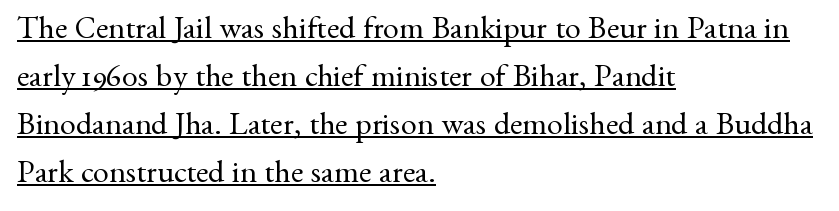
{"serif": "yes", "italic": "no", "bold": "no", "weight": "regular", "width": "normal", "stroke_contrast": "medium", "x_height": "small", "monospaced": "no", "underline": "yes", "align": "left", "line_spacing": "normal", "line_spacing_ratio": 1.5, "letter_spacing": "normal", "letter_spacing_em": 0.0, "glyph_px": 32}
